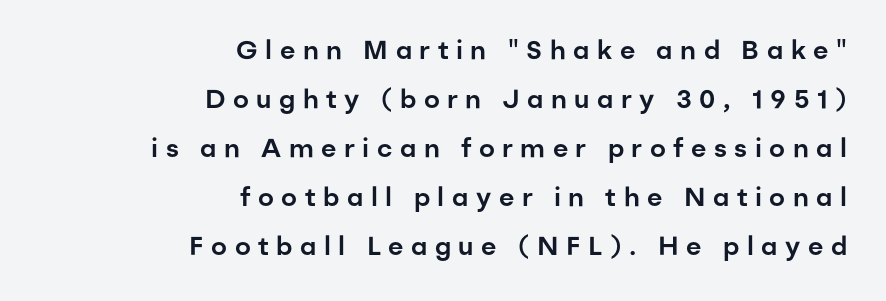
{"italic": "no", "underline": "no", "align": "right", "line_spacing_ratio": 1.88, "letter_spacing": "wide", "letter_spacing_em": 0.29, "glyph_px": 26}
